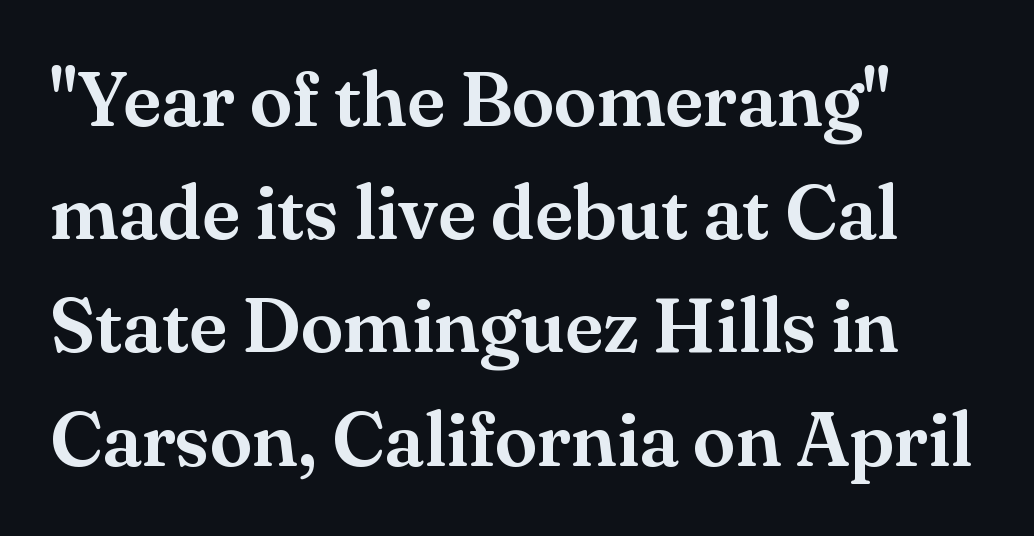
The area under the type is left untouched. The letters stand straight up with perfectly vertical stems. Spacing verdict: proportional, widths tailored to each character. Horizontal alignment here is leftward, the default for most running prose. Whoever set this chose a conventional vertical rhythm.
